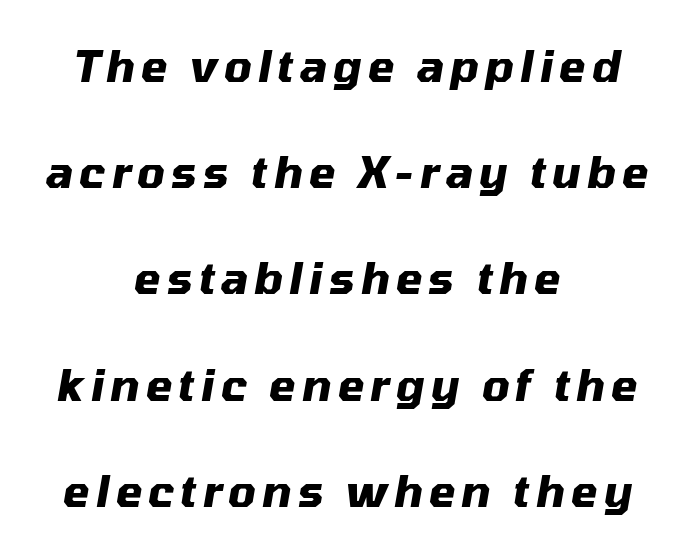
{"italic": "yes", "lean": "right", "slant_degrees": 10, "bold": "yes", "weight": "heavy", "width": "normal", "stroke_contrast": "medium", "x_height": "medium", "monospaced": "no", "underline": "no", "align": "center", "line_spacing": "loose", "line_spacing_ratio": 2.47, "glyph_px": 43}
